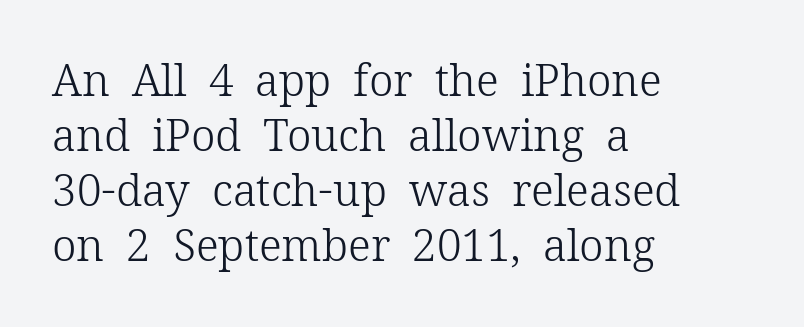
{"serif": "yes", "italic": "no", "bold": "no", "weight": "light", "width": "normal", "stroke_contrast": "low", "x_height": "medium", "monospaced": "no", "underline": "no", "align": "left", "line_spacing": "normal", "line_spacing_ratio": 1.25, "letter_spacing": "normal", "letter_spacing_em": 0.0, "glyph_px": 44}
